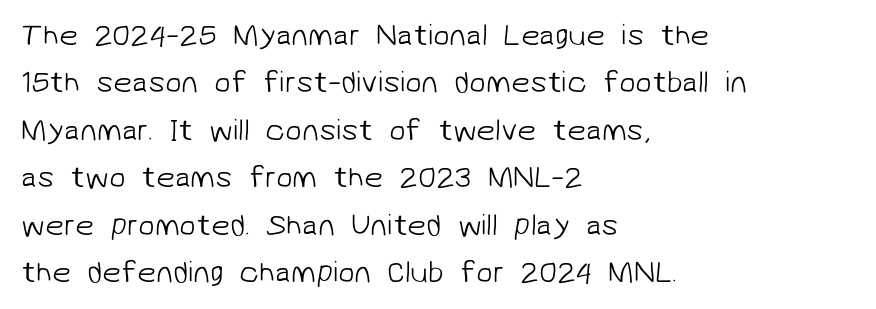
Q: Is the text bold? A: No.
Q: Is the typeface a serif or a sans-serif typeface? A: Sans-serif.
Q: Is the text underlined? A: No.
Q: How is the paragraph aligned? A: Left-aligned.
Q: Is the spacing between letters normal or unusually wide? A: Normal.
Q: Is the spacing between lines tight, normal or loose? A: Normal.
Q: Width (condensed, normal, or wide)? A: Normal.
Q: Stroke contrast? A: Low.
Q: x-height? A: Medium.
Q: Monospaced? A: No.
